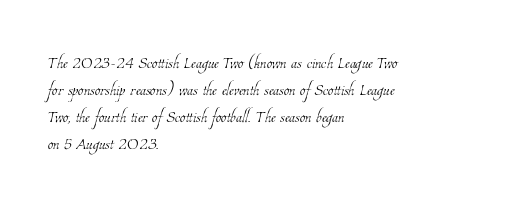
Has an underline been added? It has not. Layout note: lines flush left. The face looks like a standard text weight, possibly lighter. Caption: standard tracking, unaltered.
